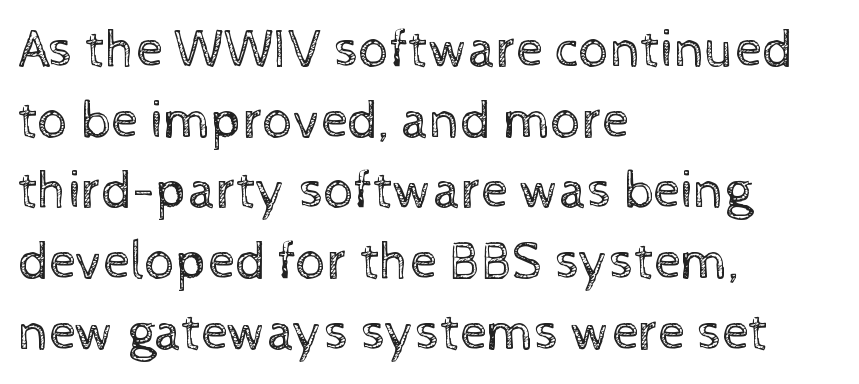
The typeface has the unassuming heft of standard copy or less. Glance below the letters and you will spot only blank space. Here the designer chose a conventional face with non-uniform glyph widths. Inter-character spacing is left at the font's built-in metrics. Characters remain perfectly vertical along every line. Regular leading.
